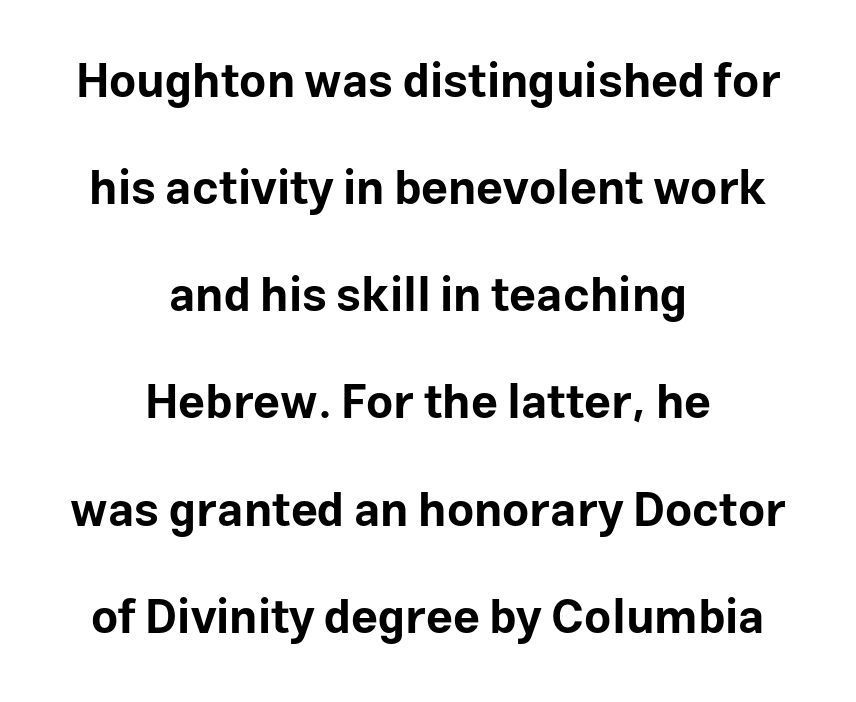
The image shows 47 px bold sans-serif type, upright; set centered, loose line spacing (2.28x), normal letter spacing, not underlined; low stroke contrast and a medium x-height.
